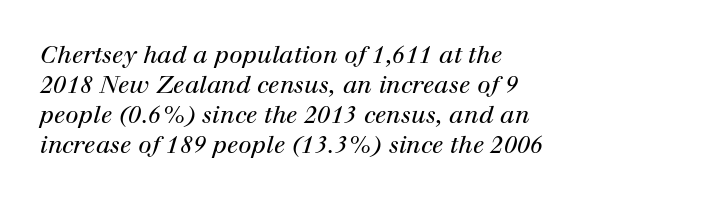
{"italic": "yes", "lean": "right", "slant_degrees": 12, "bold": "no", "underline": "no", "align": "left", "line_spacing": "normal", "line_spacing_ratio": 1.25, "letter_spacing": "normal", "letter_spacing_em": 0.0, "glyph_px": 24}
